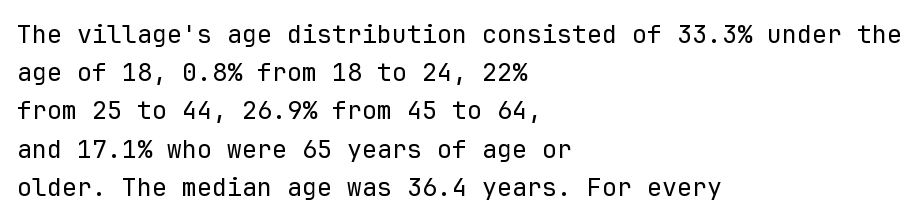
The image shows 25 px text type, upright; set left-aligned, normal line spacing (1.53x), normal letter spacing, not underlined.
